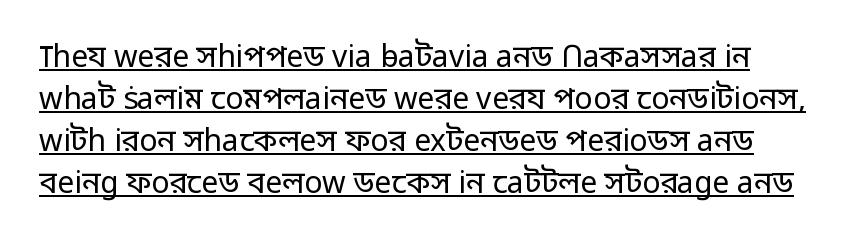
Q: Is the text bold? A: No.
Q: Is the text italic (slanted)? A: No, it is upright.
Q: Is the typeface a serif or a sans-serif typeface? A: Sans-serif.
Q: Is the text underlined? A: Yes.
Q: Is the spacing between letters normal or unusually wide? A: Normal.
Q: Is the spacing between lines tight, normal or loose? A: Normal.
Q: Width (condensed, normal, or wide)? A: Normal.
Q: Stroke contrast? A: Low.
Q: x-height? A: Medium.
Q: Monospaced? A: No.
